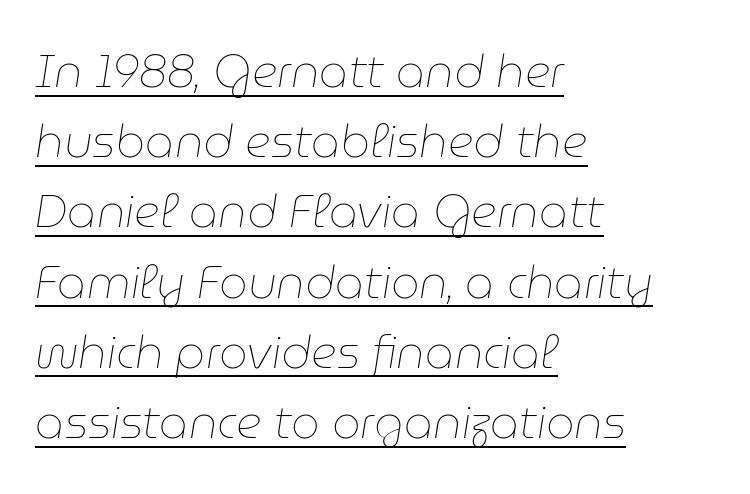
Q: Is the text bold? A: No.
Q: Is the text italic (slanted)? A: Yes, it leans right by about 9 degrees.
Q: Is the text underlined? A: Yes.
Q: How is the paragraph aligned? A: Left-aligned.
Q: Is the spacing between letters normal or unusually wide? A: Normal.
Q: Is the spacing between lines tight, normal or loose? A: Normal.
Q: Width (condensed, normal, or wide)? A: Normal.
Q: Stroke contrast? A: Low.
Q: x-height? A: Medium.
Q: Monospaced? A: No.
